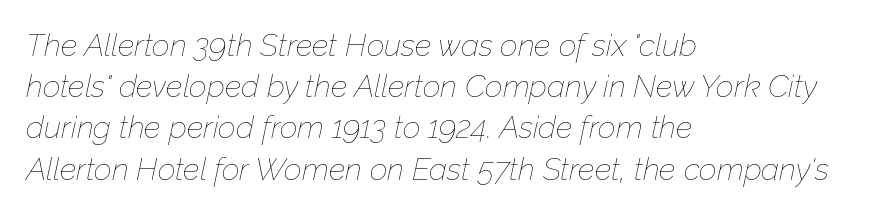
{"italic": "yes", "lean": "right", "slant_degrees": 12, "bold": "no", "weight": "thin", "width": "normal", "stroke_contrast": "low", "x_height": "medium", "monospaced": "no", "underline": "no", "align": "left", "line_spacing": "normal", "line_spacing_ratio": 1.33, "letter_spacing": "normal", "letter_spacing_em": 0.0, "glyph_px": 31}
